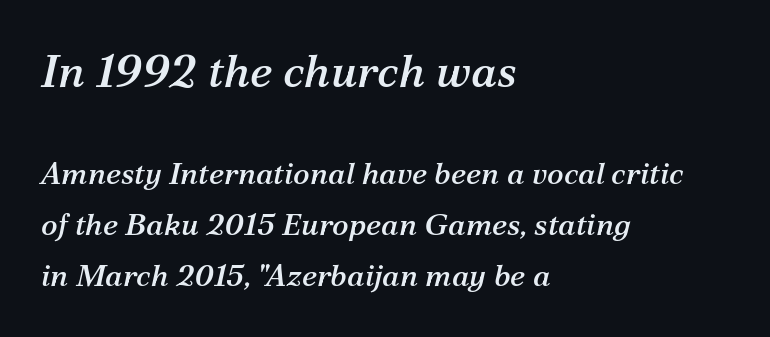
Q: Is the text italic (slanted)? A: Yes, it leans right by about 12 degrees.
Q: Is the typeface a serif or a sans-serif typeface? A: Serif.
Q: Is the text underlined? A: No.
Q: How is the paragraph aligned? A: Left-aligned.
Q: Is the spacing between letters normal or unusually wide? A: Normal.
Q: Is the spacing between lines tight, normal or loose? A: Normal.
Q: Which block of text is set in a larger size, the first (top) or the second (bottom)? A: The first (top) one.
Q: Width (condensed, normal, or wide)? A: Normal.
Q: Stroke contrast? A: Medium.
Q: x-height? A: Medium.
Q: Monospaced? A: No.
